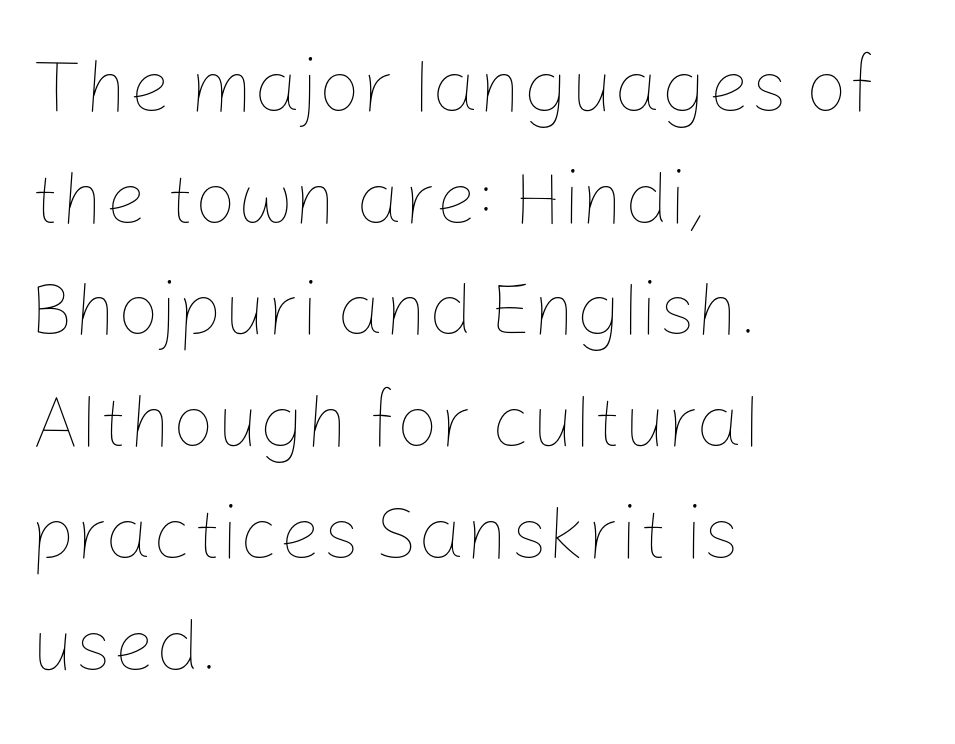
The image shows 75 px thin type, upright; set left-aligned, normal line spacing (1.49x), normal letter spacing, not underlined; low stroke contrast and a medium x-height.
